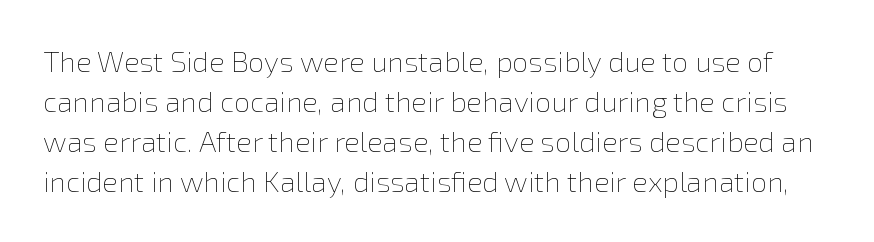
Ink coverage per letter is moderate at most. The letters stand upright; this is a roman face. Unmarked baselines from the first word to the last. These lines are rendered in a variable-pitch font. In terms of leading, this rendering sits right in the middle. Characters follow at the spacing the type designer built in.
